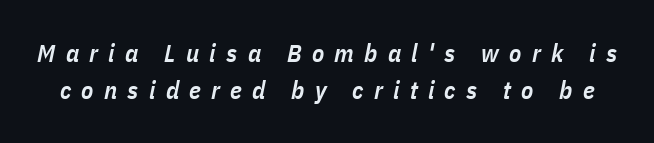
The image shows 25 px text type, italic (leaning right); set normal line spacing (1.5x), unusually wide letter spacing (+0.41 em), not underlined.
